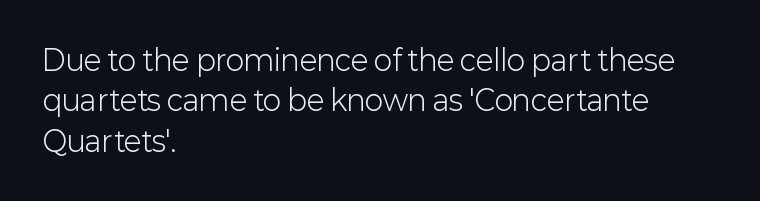
Q: Is the text bold? A: No.
Q: Is the text italic (slanted)? A: No, it is upright.
Q: Is the typeface a serif or a sans-serif typeface? A: Sans-serif.
Q: Is the text underlined? A: No.
Q: How is the paragraph aligned? A: Left-aligned.
Q: Is the spacing between letters normal or unusually wide? A: Normal.
Q: Is the spacing between lines tight, normal or loose? A: Normal.
Q: Width (condensed, normal, or wide)? A: Normal.
Q: Stroke contrast? A: Low.
Q: x-height? A: Medium.
Q: Monospaced? A: No.
